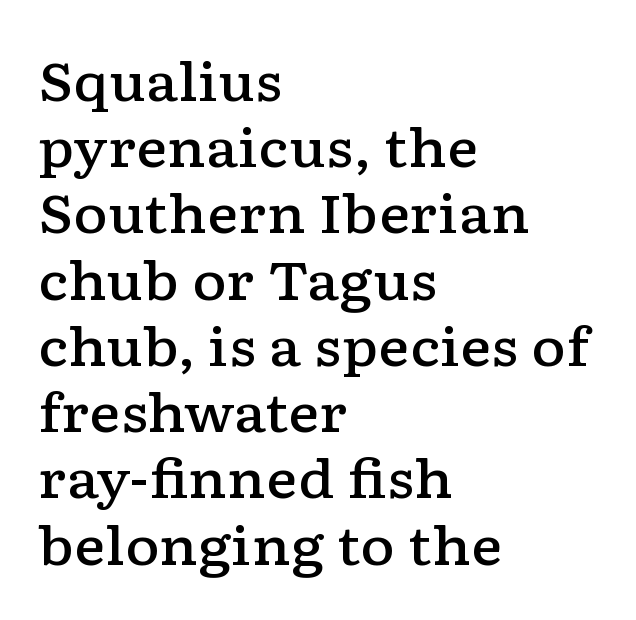
{"serif": "yes", "italic": "no", "bold": "semi", "weight": "semibold", "width": "wide", "stroke_contrast": "low", "x_height": "medium", "monospaced": "no", "underline": "no", "align": "left", "line_spacing": "normal", "line_spacing_ratio": 1.25, "letter_spacing": "normal", "letter_spacing_em": 0.0, "glyph_px": 53}
